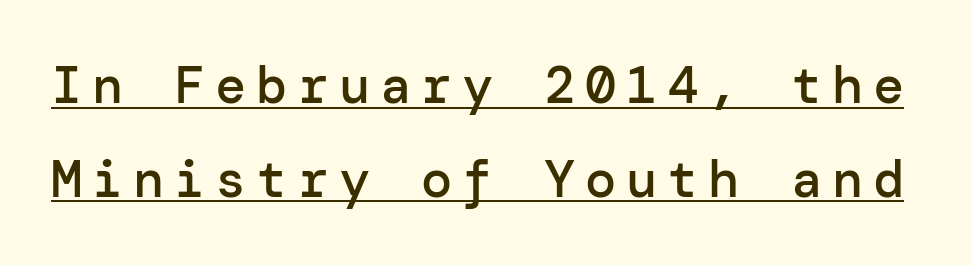
The image shows 52 px semibold sans-serif type, upright; set line spacing 1.8x, underlined; low stroke contrast and a medium x-height.
